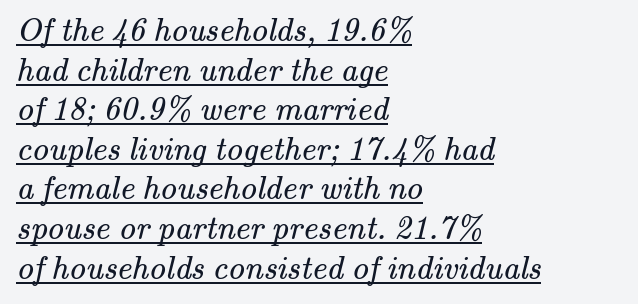
The image shows 33 px regular-weight serif type; set left-aligned, line spacing 1.2x, normal letter spacing, underlined; medium stroke contrast and a small x-height.
